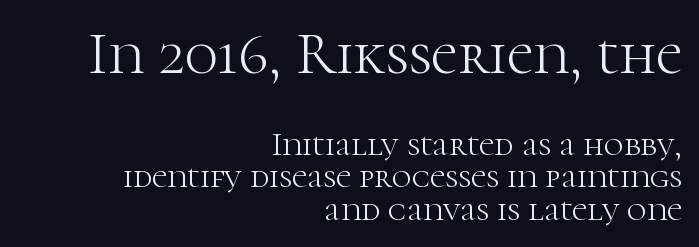
Q: Is the text bold? A: No.
Q: Is the text italic (slanted)? A: No, it is upright.
Q: Is the typeface a serif or a sans-serif typeface? A: Serif.
Q: Is the text underlined? A: No.
Q: How is the paragraph aligned? A: Right-aligned.
Q: Is the spacing between letters normal or unusually wide? A: Normal.
Q: Is the spacing between lines tight, normal or loose? A: Tight.
Q: Which block of text is set in a larger size, the first (top) or the second (bottom)? A: The first (top) one.
Q: Width (condensed, normal, or wide)? A: Normal.
Q: Stroke contrast? A: High.
Q: x-height? A: Medium.
Q: Monospaced? A: No.
